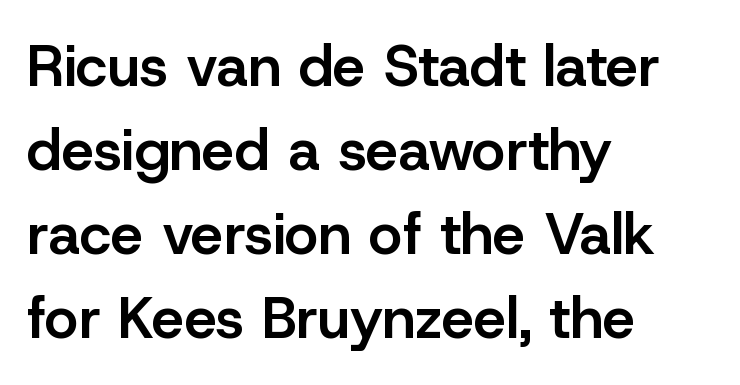
Is this a fixed-width face? No — the glyphs have proportional, varying widths. You can tell from the bare stems that sans-serif type was used. Typesetter's note: demi weight, one step under bold. Reading down the block, your eye returns to a fixed left position each line. The baseline area is clear. Ordinary non-slanted type is in use.
